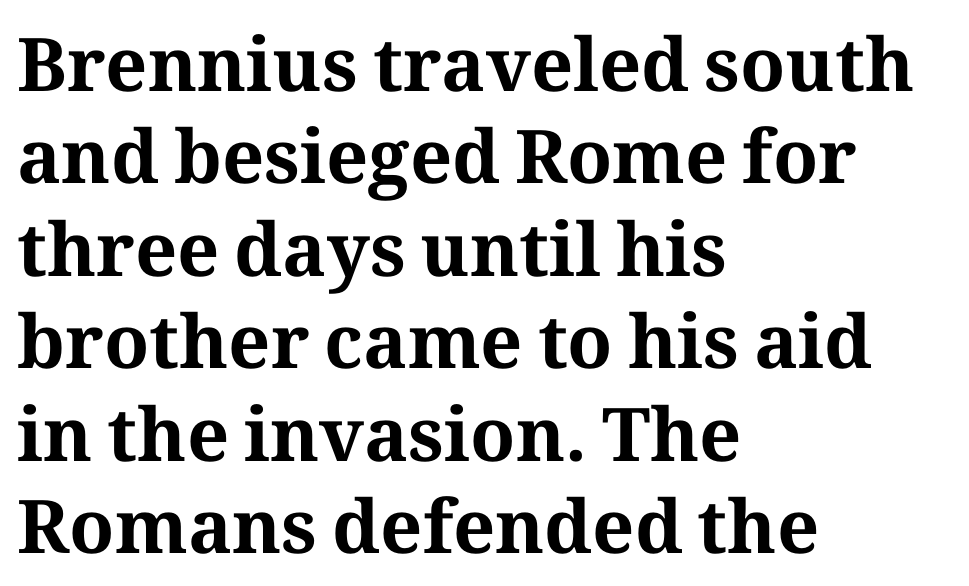
Q: Is the text bold? A: Yes.
Q: Is the text italic (slanted)? A: No, it is upright.
Q: Is the typeface a serif or a sans-serif typeface? A: Serif.
Q: Is the text underlined? A: No.
Q: How is the paragraph aligned? A: Left-aligned.
Q: Is the spacing between letters normal or unusually wide? A: Normal.
Q: Is the spacing between lines tight, normal or loose? A: Normal.
Q: Width (condensed, normal, or wide)? A: Normal.
Q: Stroke contrast? A: Medium.
Q: x-height? A: Medium.
Q: Monospaced? A: No.
